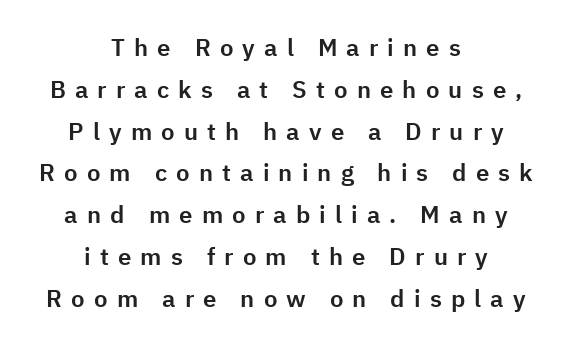
{"italic": "no", "underline": "no", "align": "center", "line_spacing_ratio": 1.74, "letter_spacing": "wide", "letter_spacing_em": 0.38, "glyph_px": 24}
